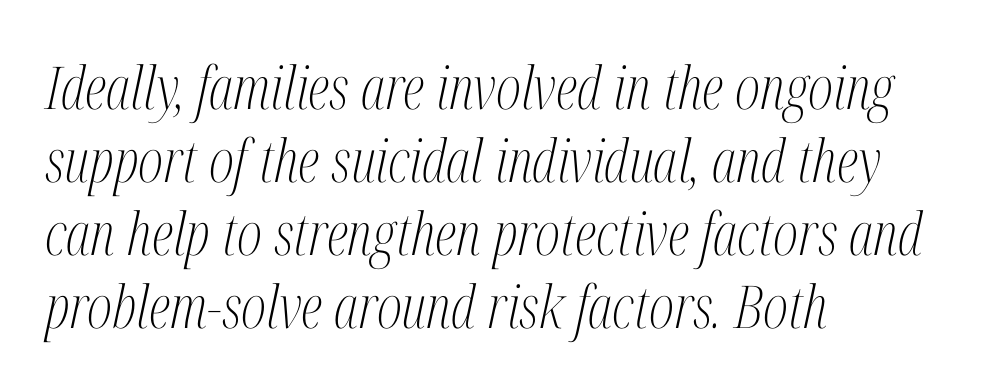
The image shows 59 px light, condensed serif type, italic (leaning right); set left-aligned, line spacing 1.24x, normal letter spacing, not underlined; medium stroke contrast and a medium x-height.
